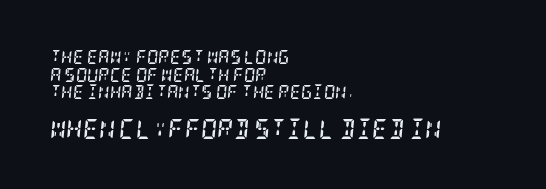
The letters are bold, with thick, heavy strokes. One-word summary of the alignment: left. The space directly below the letters is spotless. Every character sits at an angle, as italics do. If you squint, the bottom block still reads clearly — it's the larger of the two.
